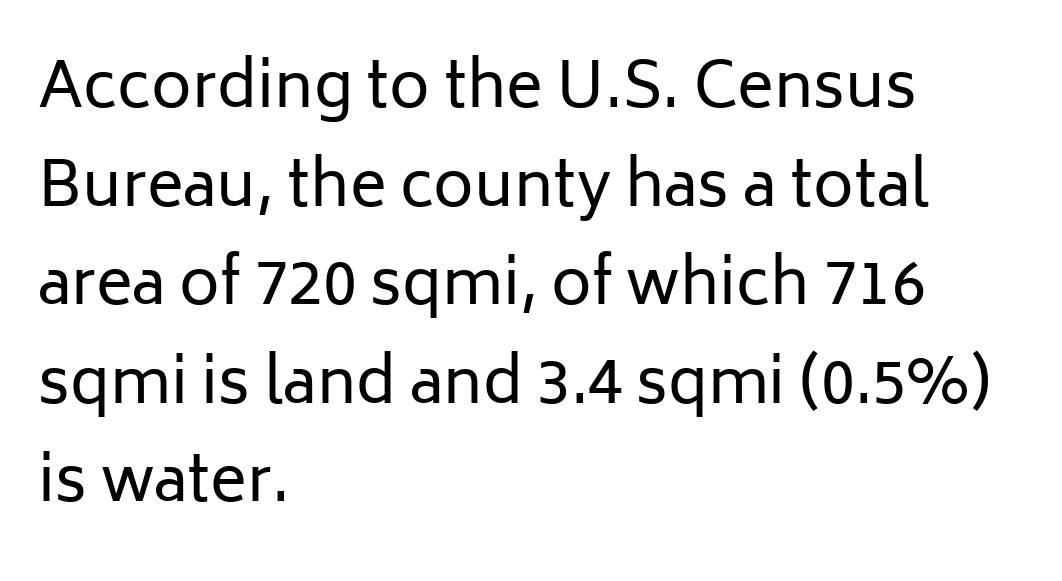
Q: Is the text bold? A: No.
Q: Is the text italic (slanted)? A: No, it is upright.
Q: Is the typeface a serif or a sans-serif typeface? A: Sans-serif.
Q: Is the text underlined? A: No.
Q: How is the paragraph aligned? A: Left-aligned.
Q: Is the spacing between letters normal or unusually wide? A: Normal.
Q: Is the spacing between lines tight, normal or loose? A: Normal.
Q: Width (condensed, normal, or wide)? A: Normal.
Q: Stroke contrast? A: Low.
Q: x-height? A: Medium.
Q: Monospaced? A: No.
